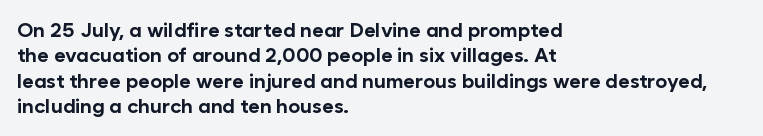
The image shows 20 px bold type, upright; set left-aligned, normal line spacing (1.27x), normal letter spacing, not underlined.
